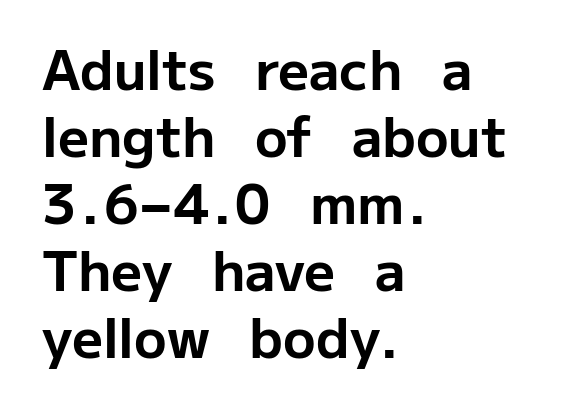
{"serif": "no", "italic": "no", "bold": "yes", "weight": "bold", "width": "normal", "stroke_contrast": "low", "x_height": "medium", "monospaced": "no", "underline": "no", "align": "left", "line_spacing_ratio": 1.24, "letter_spacing": "normal", "letter_spacing_em": 0.0, "glyph_px": 54}
